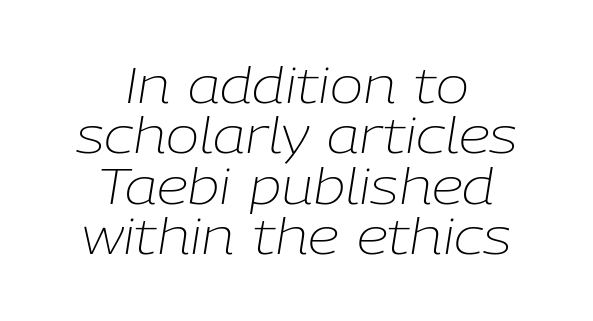
Q: Is the text bold? A: No.
Q: Is the text italic (slanted)? A: Yes, it leans right by about 9 degrees.
Q: Is the text underlined? A: No.
Q: How is the paragraph aligned? A: Centered.
Q: Is the spacing between letters normal or unusually wide? A: Normal.
Q: Is the spacing between lines tight, normal or loose? A: Tight.
Q: Width (condensed, normal, or wide)? A: Normal.
Q: Stroke contrast? A: Low.
Q: x-height? A: Medium.
Q: Monospaced? A: No.
